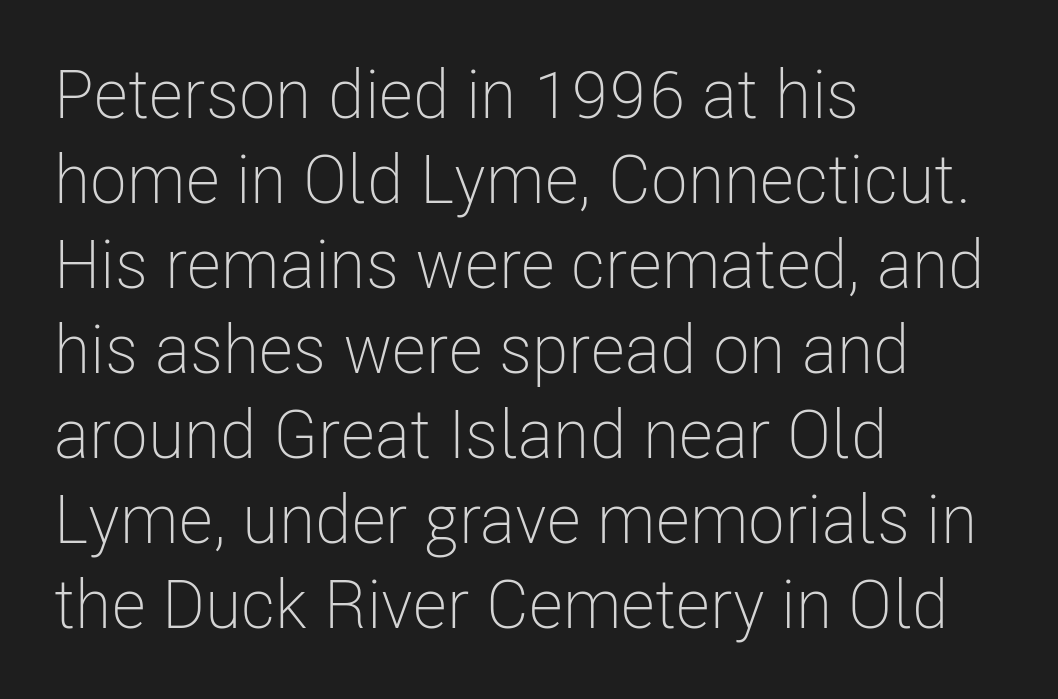
Honestly, there is no underline to notice here at all. A roman cut, with each character standing at attention. Nothing unusual about the tracking: characters are spaced as the font intends. Each line starts at the same left margin while the right side varies. The rendering uses natural spacing where letterforms have individual widths. This is sans-serif lettering, the kind often seen on screens and signage.
